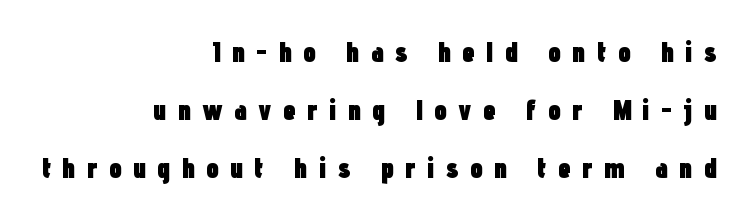
Q: Is the text bold? A: Yes.
Q: Is the text italic (slanted)? A: No, it is upright.
Q: Is the typeface a serif or a sans-serif typeface? A: Sans-serif.
Q: Is the text underlined? A: No.
Q: How is the paragraph aligned? A: Right-aligned.
Q: Is the spacing between letters normal or unusually wide? A: Unusually wide.
Q: Is the spacing between lines tight, normal or loose? A: Loose.
Q: Width (condensed, normal, or wide)? A: Condensed.
Q: Stroke contrast? A: Low.
Q: x-height? A: Medium.
Q: Monospaced? A: No.
